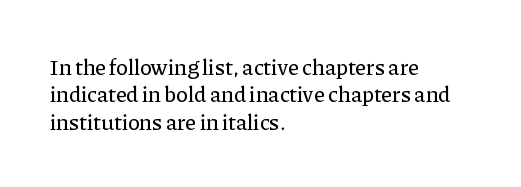
The lines are quadded left. Bare-footed words on every line. Notice how the stems are strictly vertical — no italics here. The gaps between neighbouring characters are ordinary and unremarkable.
